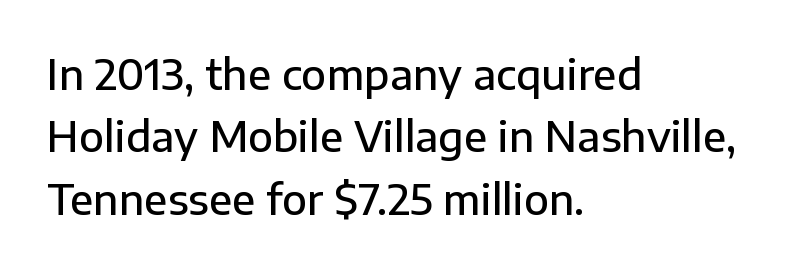
The passage shown is typeset with a sans-serif family. Posture: vertical. Observe the ordinary spacing: letters are neighbours, not strangers. Where is the straight margin? On the left.
